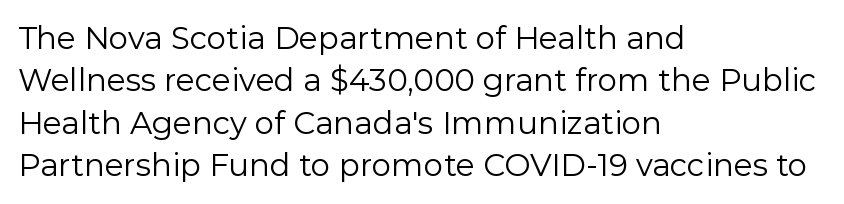
Nope, no serifs anywhere on these letters. Notice how descenders clear the ascenders below comfortably — that's standard leading. Letters have the restrained weight of plain body copy at most. Just letters on the line, the space beneath them empty.
